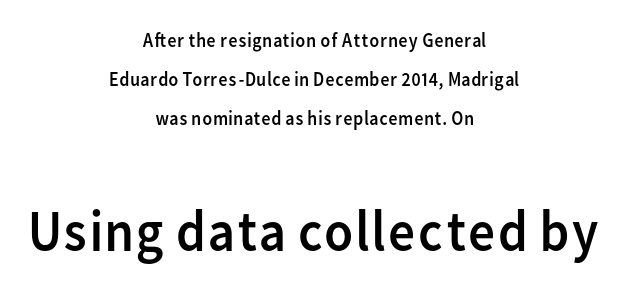
The image shows 59 px regular-weight sans-serif type, upright; set centered, loose line spacing (1.96x), normal letter spacing, not underlined; the second (bottom) block is 2.95x larger; low stroke contrast and a medium x-height.
